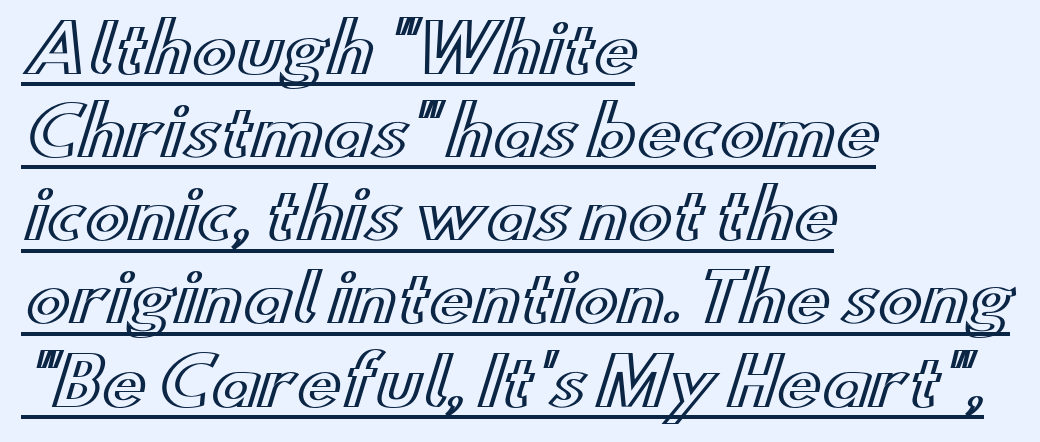
The image shows 66 px wide type; set left-aligned, normal line spacing (1.26x), normal letter spacing, underlined; a small x-height.
